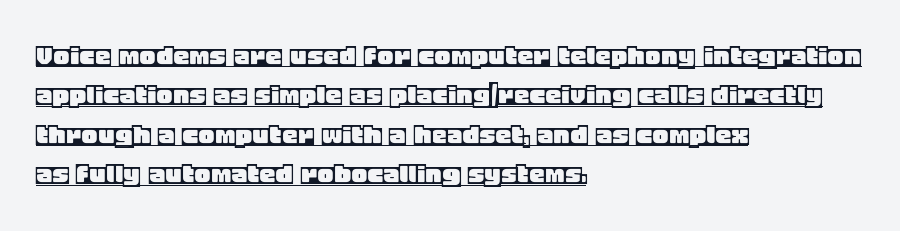
The image shows 32 px text type, upright; set left-aligned, line spacing 1.23x, normal letter spacing, underlined; a large x-height.
